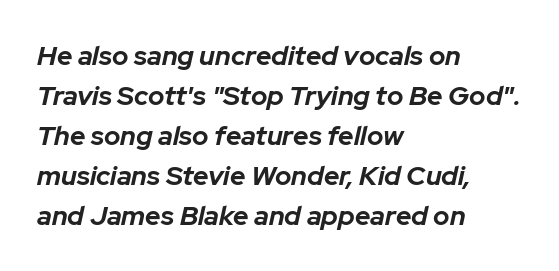
Q: Is the text bold? A: Yes.
Q: Is the text italic (slanted)? A: Yes, it leans right by about 12 degrees.
Q: Is the text underlined? A: No.
Q: How is the paragraph aligned? A: Left-aligned.
Q: Is the spacing between letters normal or unusually wide? A: Normal.
Q: Is the spacing between lines tight, normal or loose? A: Normal.
